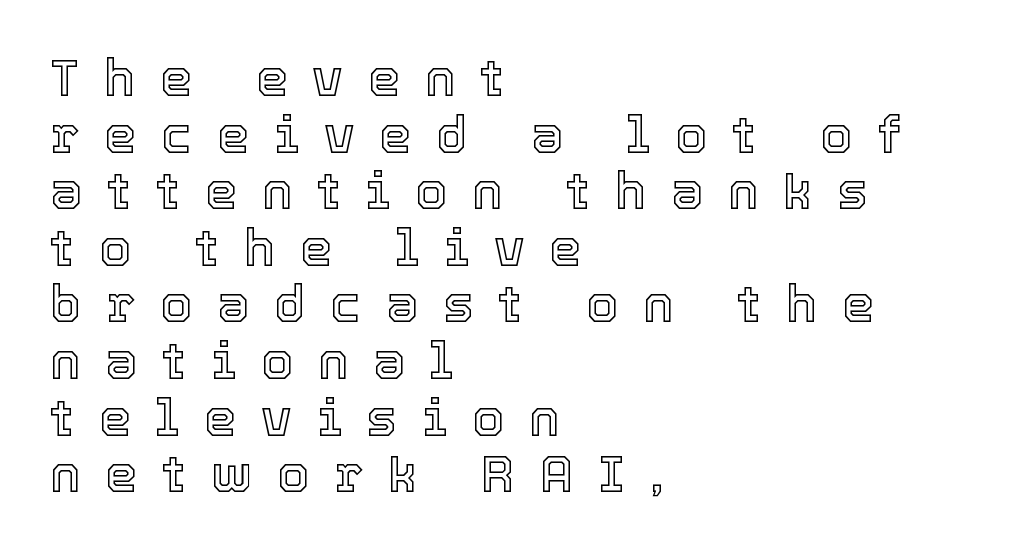
The image shows 51 px text type, upright; set left-aligned, tight line spacing (1.11x), unusually wide letter spacing (+0.49 em), not underlined; a medium x-height.
